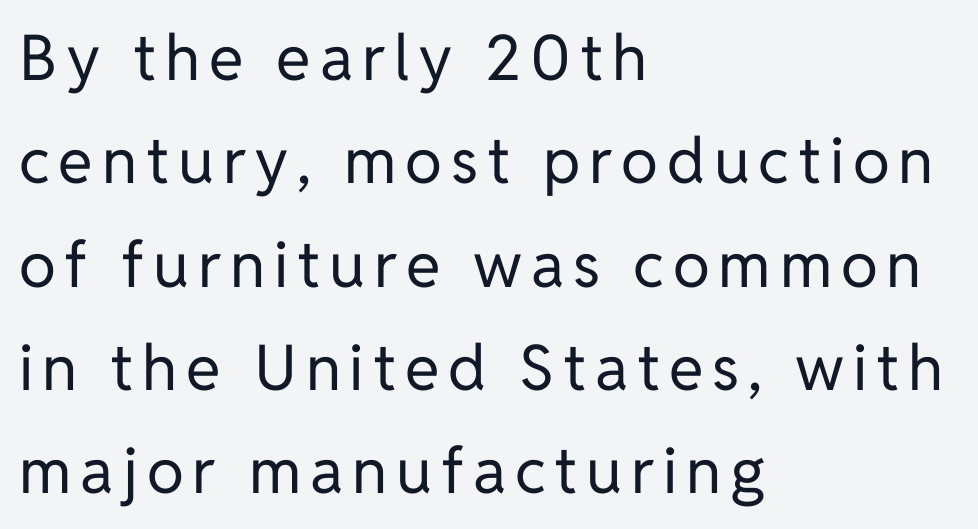
Summary of weight: not heavy and not bold. Each line starts at the same left margin while the right side varies. Each row of text sits above clean, open space. Regarding leading, the lines here are spaced in the standard way. This sample has the flowing, uneven cadence of proportional lettering.
